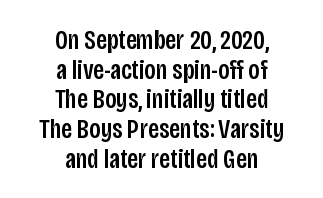
{"serif": "no", "italic": "no", "width": "condensed", "stroke_contrast": "low", "x_height": "large", "monospaced": "no", "underline": "no", "align": "center", "line_spacing": "tight", "line_spacing_ratio": 1.06, "letter_spacing": "normal", "letter_spacing_em": 0.0, "glyph_px": 28}
